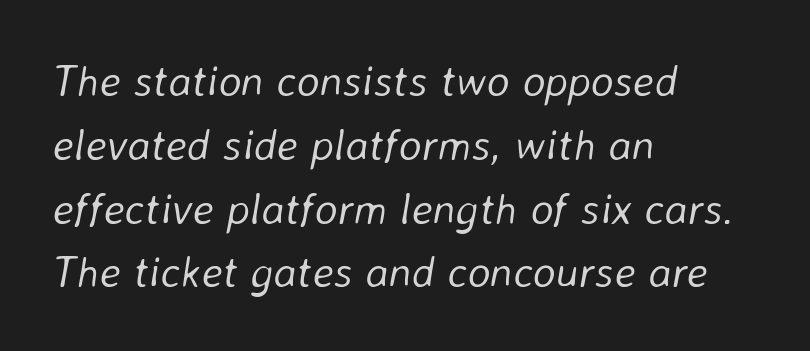
Counters stay open thanks to moderate or lighter strokes. The rag falls on the right side of this text block. Tall strokes in this sample are angled rather than plumb. Glyph-to-glyph distance matches everyday printed text.
